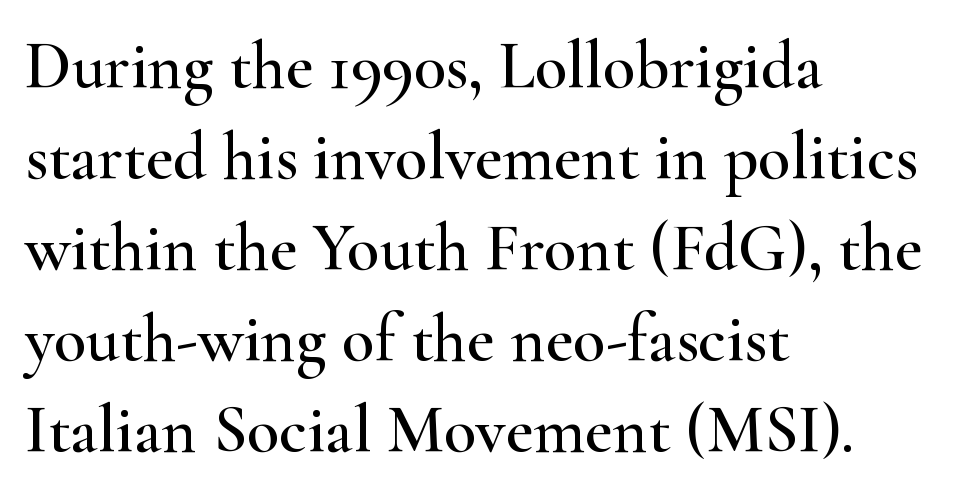
The image shows 67 px wide serif type, upright; set left-aligned, normal line spacing (1.36x), normal letter spacing, not underlined; high stroke contrast and a small x-height.
